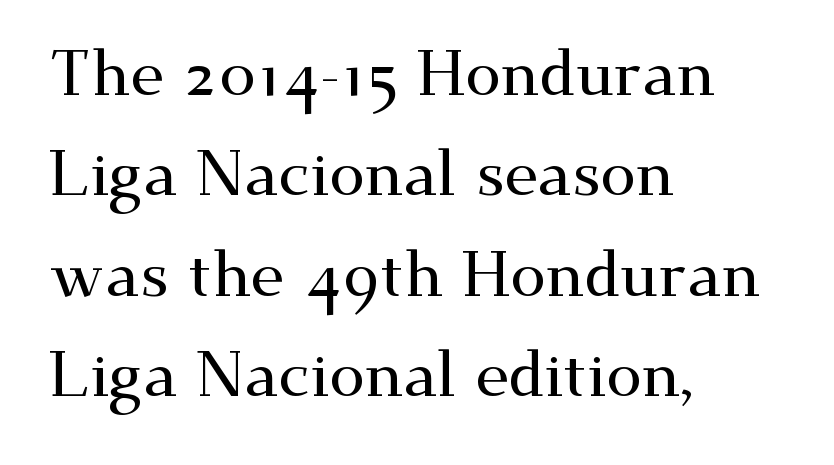
The image shows 64 px wide serif type, upright; set left-aligned, normal line spacing (1.57x), normal letter spacing, not underlined; medium stroke contrast and a small x-height.
